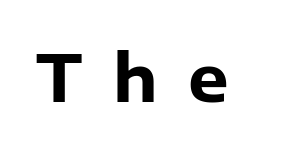
Q: Is the text bold? A: Yes.
Q: Is the text italic (slanted)? A: No, it is upright.
Q: Is the typeface a serif or a sans-serif typeface? A: Sans-serif.
Q: Is the text underlined? A: No.
Q: Is the spacing between letters normal or unusually wide? A: Unusually wide.
Q: Width (condensed, normal, or wide)? A: Normal.
Q: Stroke contrast? A: Low.
Q: x-height? A: Medium.
Q: Monospaced? A: No.
